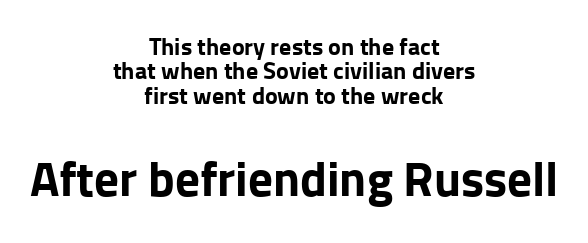
The image shows 49 px bold sans-serif type, upright; set centered, tight line spacing (1.02x), normal letter spacing, not underlined; the second (bottom) block is 2.04x larger; low stroke contrast and a medium x-height.
